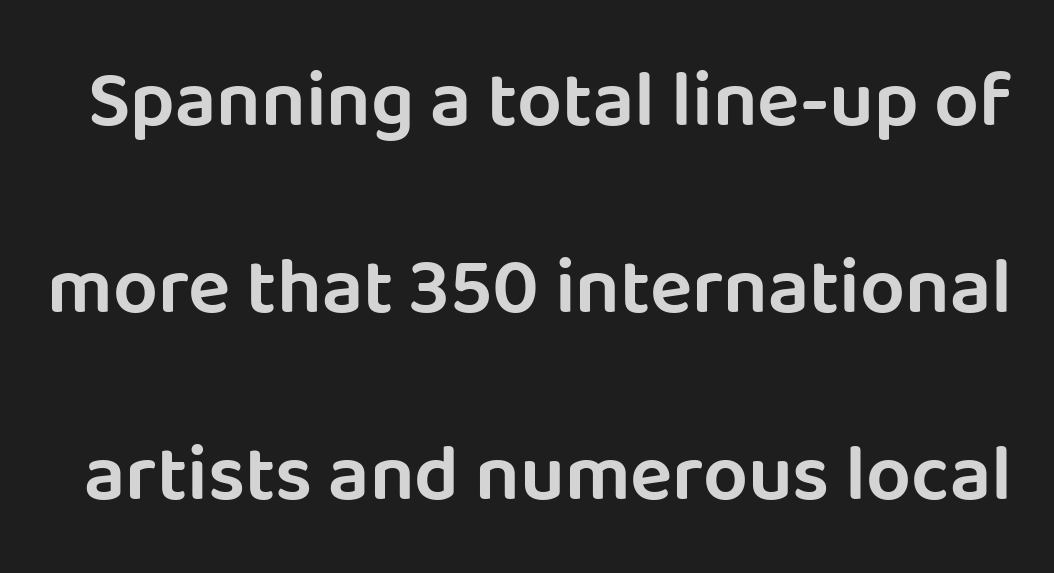
Check where the strokes stop: nothing finishes them off — pure sans. The rendering keeps characters at their native spacing. Note the varied advance widths — an 'i' is clearly narrower than an 'm'. Bare-footed words on every line. Loosely led — the rows are spread out. The letters stand upright; this is a roman face.
